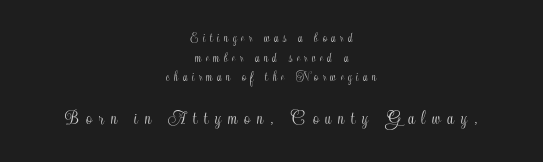
Q: Is the text italic (slanted)? A: Yes.
Q: Is the text underlined? A: No.
Q: How is the paragraph aligned? A: Centered.
Q: Is the spacing between letters normal or unusually wide? A: Unusually wide.
Q: Is the spacing between lines tight, normal or loose? A: Normal.
Q: Which block of text is set in a larger size, the first (top) or the second (bottom)? A: The second (bottom) one.
